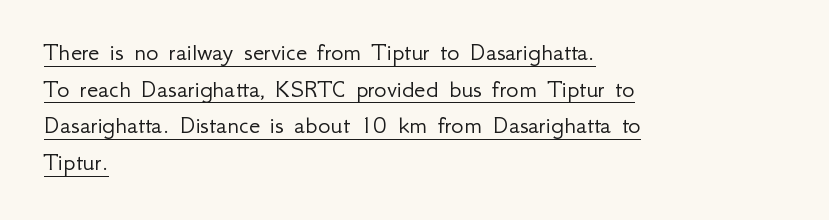
{"italic": "no", "bold": "no", "underline": "yes", "align": "left", "line_spacing": "normal", "line_spacing_ratio": 1.41, "letter_spacing": "normal", "letter_spacing_em": 0.0, "glyph_px": 26}
